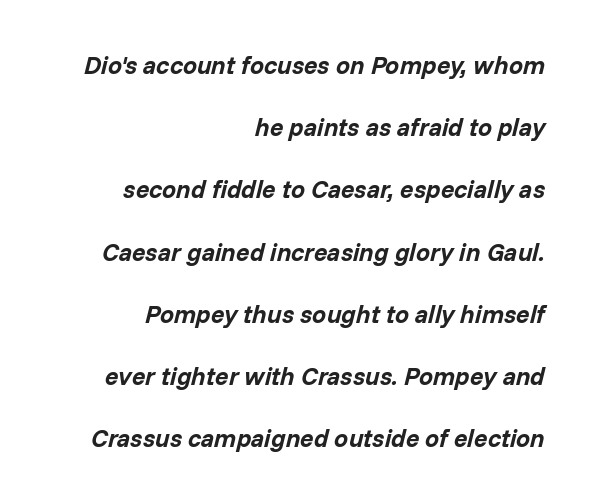
Q: Is the text bold? A: Yes.
Q: Is the text italic (slanted)? A: Yes, it leans right by about 14 degrees.
Q: Is the text underlined? A: No.
Q: How is the paragraph aligned? A: Right-aligned.
Q: Is the spacing between letters normal or unusually wide? A: Normal.
Q: Is the spacing between lines tight, normal or loose? A: Loose.
